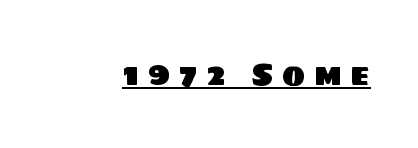
{"serif": "no", "width": "normal", "stroke_contrast": "low", "x_height": "large", "monospaced": "no", "underline": "yes", "letter_spacing": "wide", "letter_spacing_em": 0.28, "glyph_px": 31}
